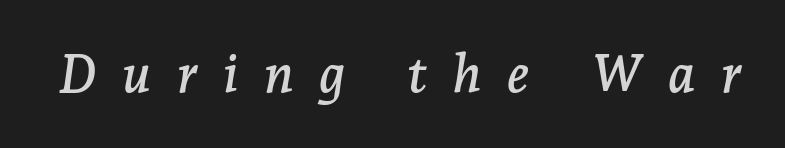
Q: Is the text italic (slanted)? A: Yes, it leans right by about 7 degrees.
Q: Is the typeface a serif or a sans-serif typeface? A: Serif.
Q: Is the text underlined? A: No.
Q: Is the spacing between letters normal or unusually wide? A: Unusually wide.
Q: Width (condensed, normal, or wide)? A: Normal.
Q: Stroke contrast? A: Low.
Q: x-height? A: Medium.
Q: Monospaced? A: No.
